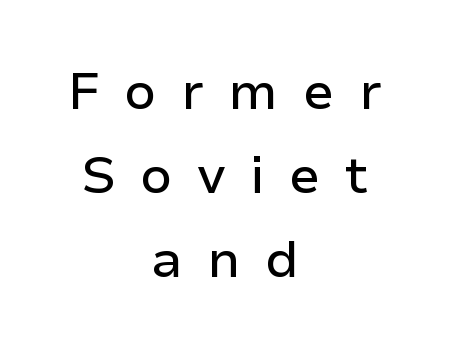
The image shows 52 px sans-serif type, upright; set centered, normal line spacing (1.62x), unusually wide letter spacing (+0.47 em), not underlined; low stroke contrast and a medium x-height.
